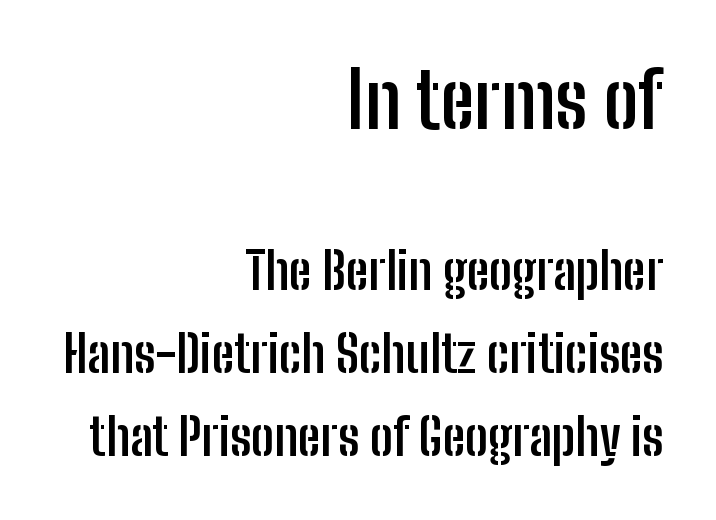
{"serif": "no", "italic": "no", "bold": "yes", "weight": "semibold", "width": "condensed", "stroke_contrast": "low", "x_height": "medium", "monospaced": "no", "underline": "no", "align": "right", "line_spacing": "normal", "line_spacing_ratio": 1.62, "letter_spacing": "normal", "letter_spacing_em": 0.0, "larger_block": "first", "size_ratio": 1.51, "glyph_px": 77}
